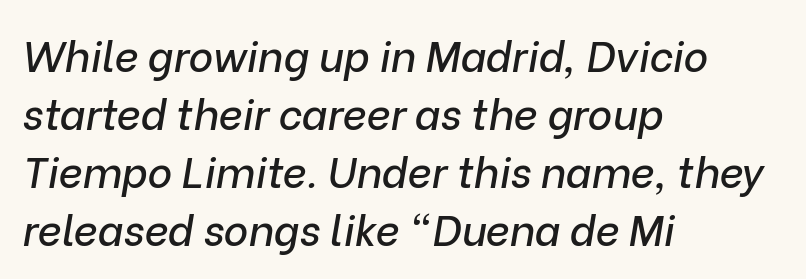
This sample is left-justified, so line endings fall wherever the words run out. Here the designer chose a conventional face with non-uniform glyph widths. Compared with typical paragraphs, the rows here are spaced about the same. Letter spacing: default.
